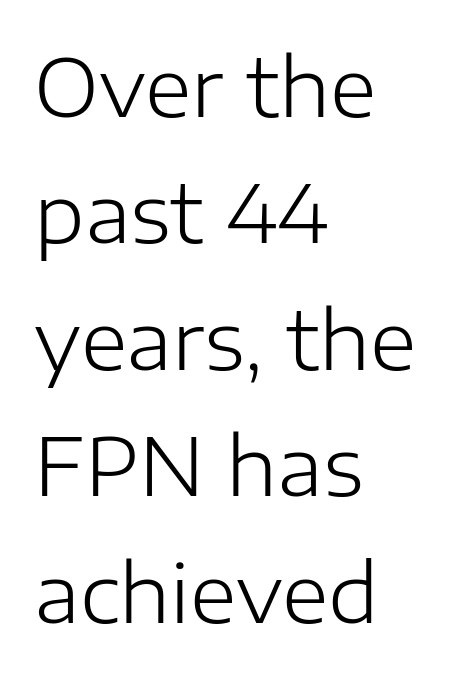
Line spacing here is normal. Is there any slant? The stems are plumb. Descender tails drop into unmarked territory. Short note: letters normally spaced.
